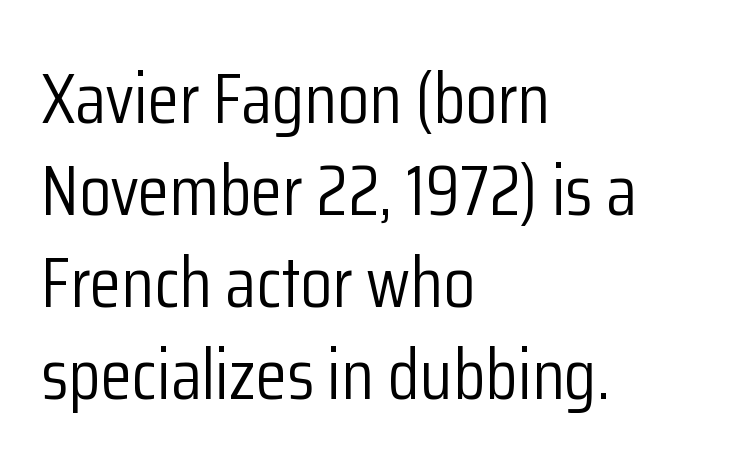
Q: Is the text bold? A: No.
Q: Is the text italic (slanted)? A: No, it is upright.
Q: Is the typeface a serif or a sans-serif typeface? A: Sans-serif.
Q: Is the text underlined? A: No.
Q: How is the paragraph aligned? A: Left-aligned.
Q: Is the spacing between letters normal or unusually wide? A: Normal.
Q: Is the spacing between lines tight, normal or loose? A: Normal.
Q: Width (condensed, normal, or wide)? A: Condensed.
Q: Stroke contrast? A: Low.
Q: x-height? A: Medium.
Q: Monospaced? A: No.
